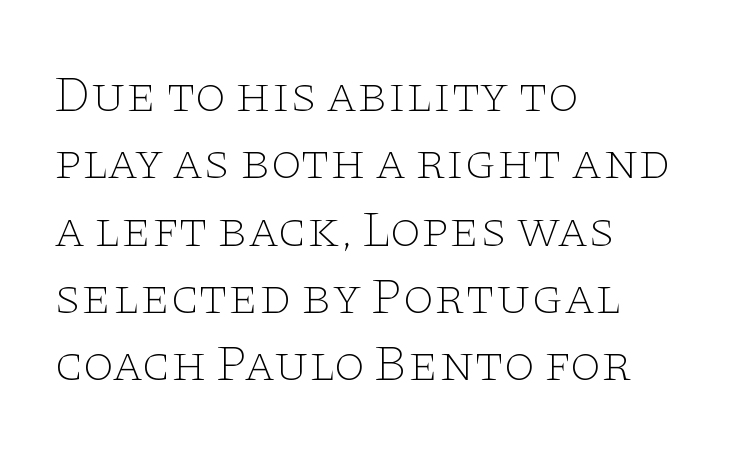
The image shows 51 px thin, wide serif type, upright; set left-aligned, normal line spacing (1.32x), normal letter spacing, not underlined; low stroke contrast and a large x-height.
